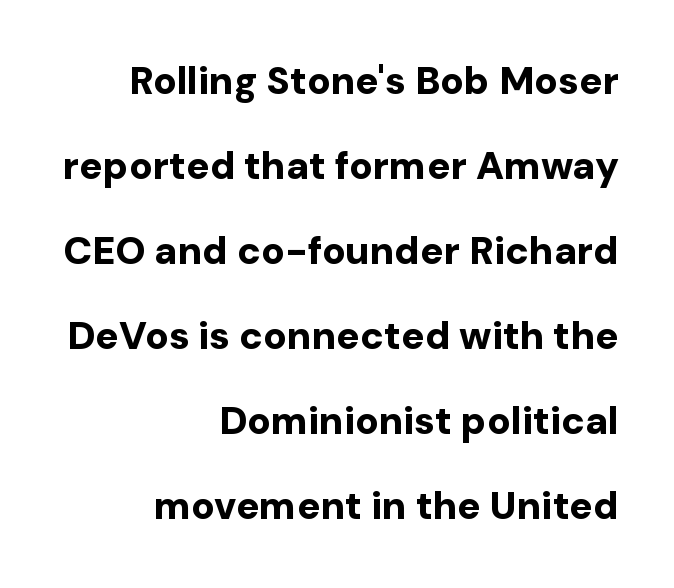
{"serif": "no", "italic": "no", "bold": "yes", "weight": "bold", "width": "normal", "stroke_contrast": "low", "x_height": "medium", "monospaced": "no", "underline": "no", "align": "right", "line_spacing": "loose", "line_spacing_ratio": 2.18, "letter_spacing": "normal", "letter_spacing_em": 0.0, "glyph_px": 39}
